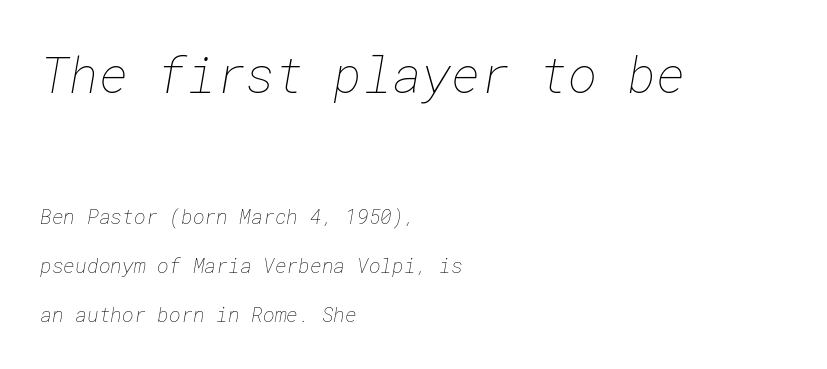
The image shows 50 px thin type; set left-aligned, loose line spacing (2.46x), normal letter spacing, not underlined; the first (top) block is 2.5x larger; low stroke contrast and a medium x-height.
